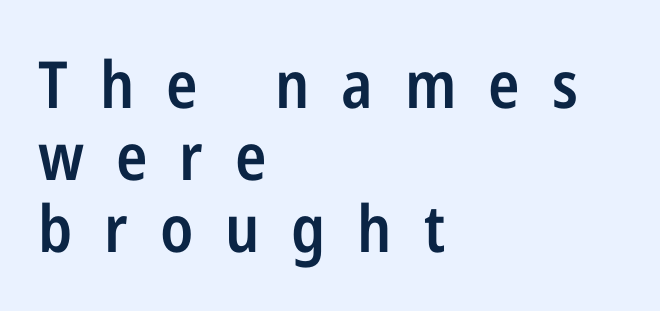
The image shows 65 px semibold, condensed sans-serif type, upright; set left-aligned, tight line spacing (1.11x), unusually wide letter spacing (+0.49 em), not underlined; low stroke contrast and a medium x-height.
